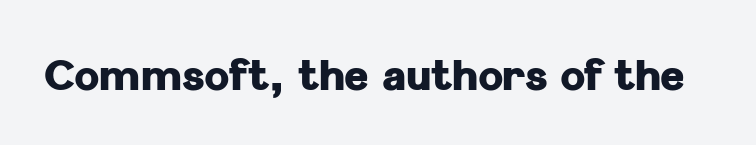
Q: Is the text bold? A: Yes.
Q: Is the text italic (slanted)? A: No, it is upright.
Q: Is the typeface a serif or a sans-serif typeface? A: Sans-serif.
Q: Is the text underlined? A: No.
Q: Is the spacing between letters normal or unusually wide? A: Normal.
Q: Width (condensed, normal, or wide)? A: Normal.
Q: Stroke contrast? A: Low.
Q: x-height? A: Medium.
Q: Monospaced? A: No.
